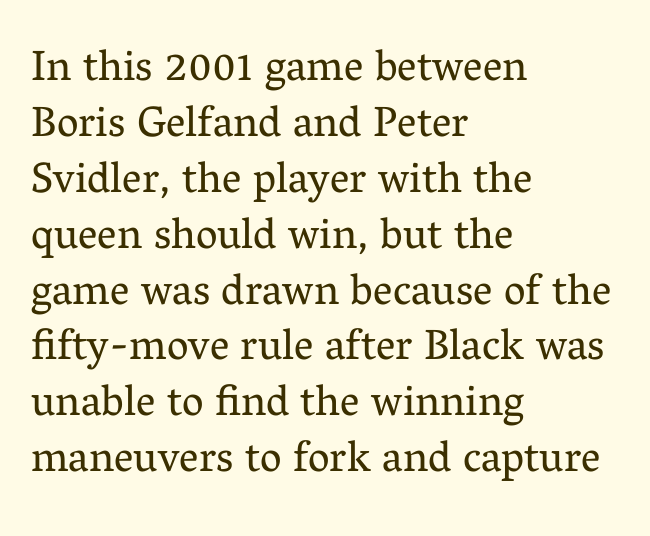
Note: serifs present on the glyphs. One glance says typical: line gaps are just what's usual. No word sits above an underline. This sample uses an upright cut, with every glyph sitting square on the baseline. These lines are rendered in a variable-pitch font.
